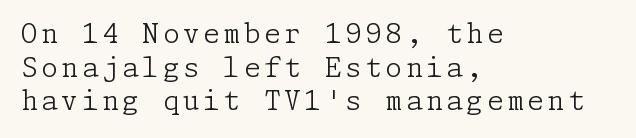
The image shows 27 px text type, upright; set left-aligned, normal line spacing (1.25x), not underlined.
